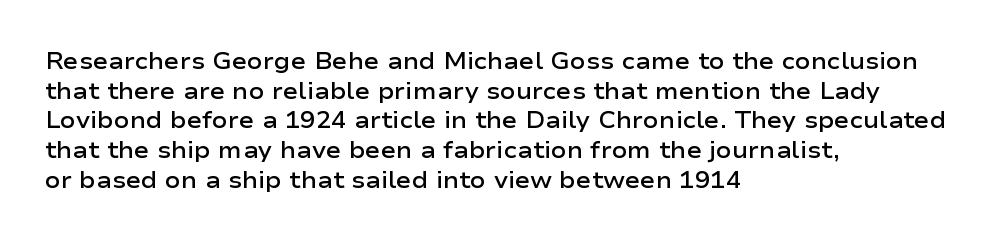
Stroke thickness is moderately raised; the sample reads as semibold. Vertical strokes here are truly vertical. The area under the type is left untouched. Summary of vertical rhythm: regular, with standard interline spacing.
